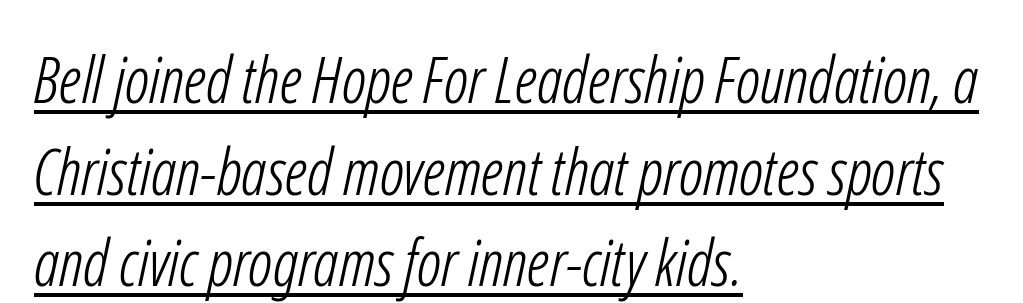
Q: Is the text bold? A: No.
Q: Is the typeface a serif or a sans-serif typeface? A: Sans-serif.
Q: Is the text underlined? A: Yes.
Q: How is the paragraph aligned? A: Left-aligned.
Q: Is the spacing between letters normal or unusually wide? A: Normal.
Q: Is the spacing between lines tight, normal or loose? A: Normal.
Q: Width (condensed, normal, or wide)? A: Condensed.
Q: Stroke contrast? A: Low.
Q: x-height? A: Medium.
Q: Monospaced? A: No.
